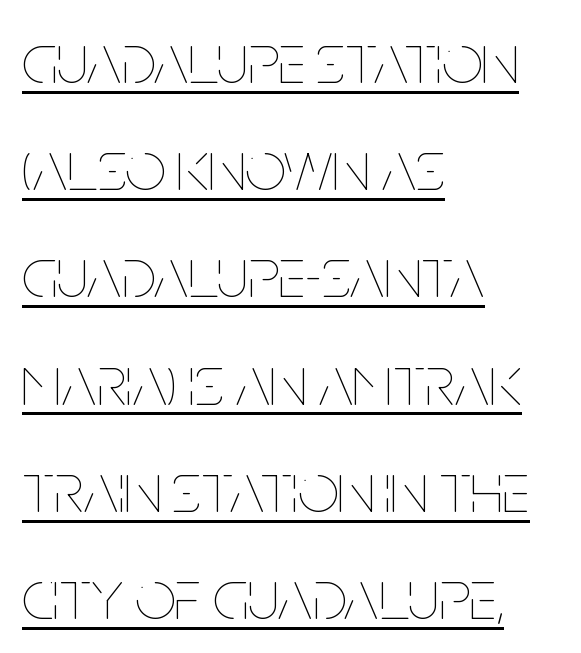
{"italic": "no", "bold": "no", "weight": "thin", "width": "condensed", "stroke_contrast": "low", "x_height": "large", "monospaced": "no", "underline": "yes", "align": "left", "line_spacing": "normal", "line_spacing_ratio": 1.51, "letter_spacing": "normal", "letter_spacing_em": 0.0, "glyph_px": 71}
